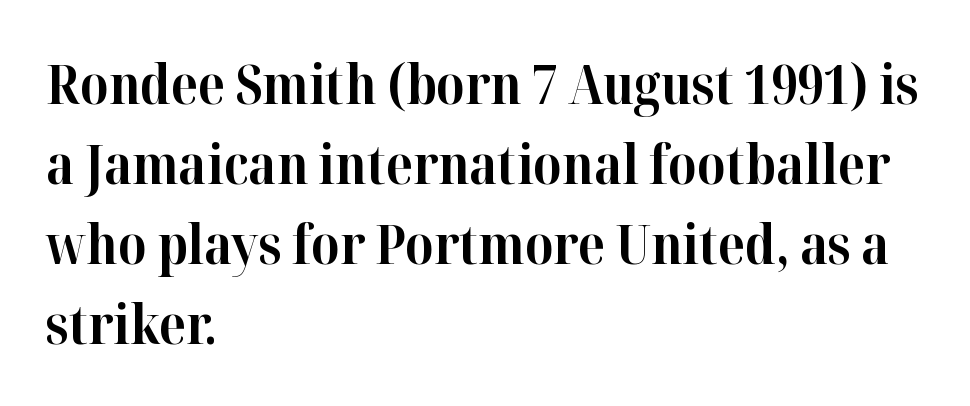
The image shows 54 px bold serif type, upright; set left-aligned, normal line spacing (1.48x), normal letter spacing, not underlined; high stroke contrast and a medium x-height.
